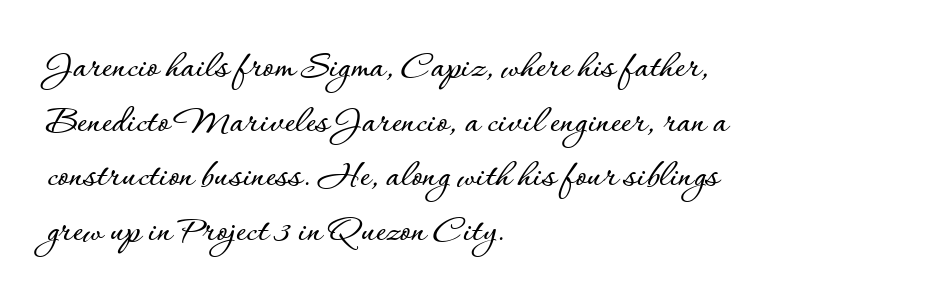
Q: Is the text italic (slanted)? A: Yes.
Q: Is the text underlined? A: No.
Q: How is the paragraph aligned? A: Left-aligned.
Q: Is the spacing between letters normal or unusually wide? A: Normal.
Q: Is the spacing between lines tight, normal or loose? A: Normal.
Q: Width (condensed, normal, or wide)? A: Normal.
Q: Stroke contrast? A: Low.
Q: x-height? A: Small.
Q: Monospaced? A: No.
